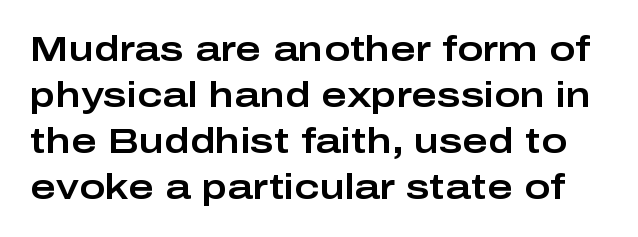
{"serif": "no", "italic": "no", "width": "wide", "stroke_contrast": "low", "x_height": "medium", "monospaced": "no", "underline": "no", "line_spacing": "normal", "line_spacing_ratio": 1.31, "letter_spacing": "normal", "letter_spacing_em": 0.0, "glyph_px": 35}
